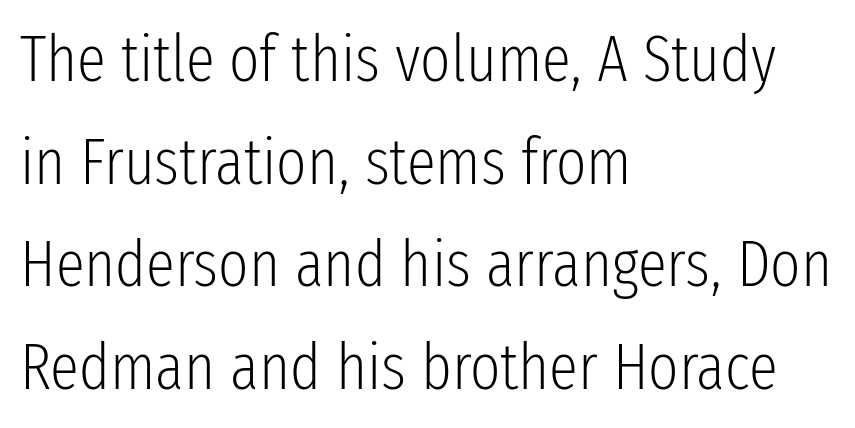
The image shows 65 px light, condensed sans-serif type, upright; set left-aligned, normal line spacing (1.58x), normal letter spacing, not underlined; low stroke contrast and a medium x-height.
